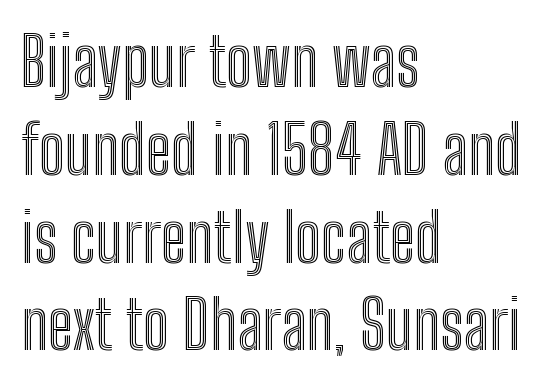
The image shows 67 px condensed type, upright; set left-aligned, normal line spacing (1.31x), normal letter spacing, not underlined; a medium x-height.
